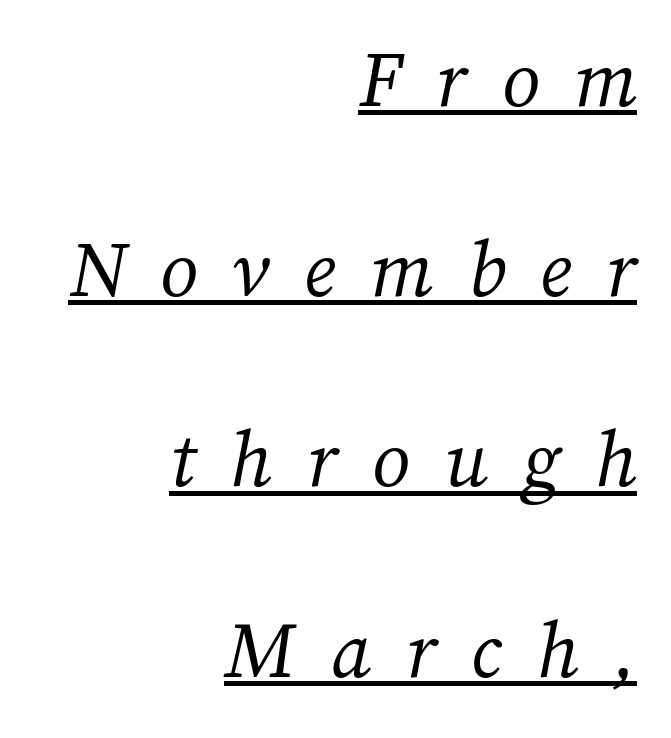
{"serif": "yes", "italic": "yes", "lean": "right", "slant_degrees": 12, "bold": "no", "weight": "regular", "width": "normal", "stroke_contrast": "medium", "x_height": "medium", "monospaced": "no", "underline": "yes", "align": "right", "line_spacing": "loose", "line_spacing_ratio": 2.47, "letter_spacing": "wide", "letter_spacing_em": 0.45, "glyph_px": 77}
